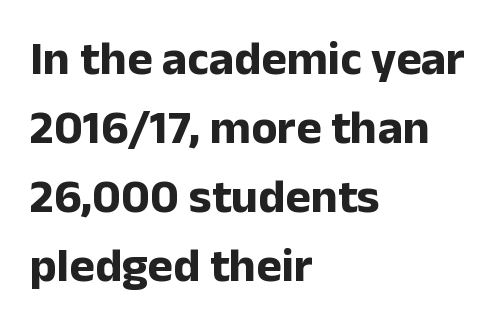
{"serif": "no", "italic": "no", "bold": "yes", "weight": "bold", "width": "normal", "stroke_contrast": "low", "x_height": "medium", "monospaced": "no", "underline": "no", "align": "left", "line_spacing": "normal", "line_spacing_ratio": 1.44, "letter_spacing": "normal", "letter_spacing_em": 0.0, "glyph_px": 48}
